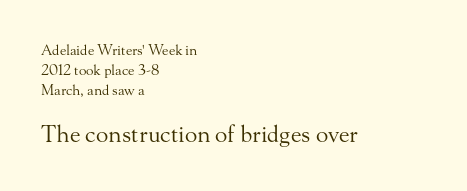
The zone under the glyphs is completely vacant. The axis of the letterforms is exactly vertical. Students, observe: this is what conventionally led text looks like. The letters look calm and open, with moderate or lighter stems. Does the copy run flush right? No — it runs flush left. This sample uses plain, unmodified letter spacing.
